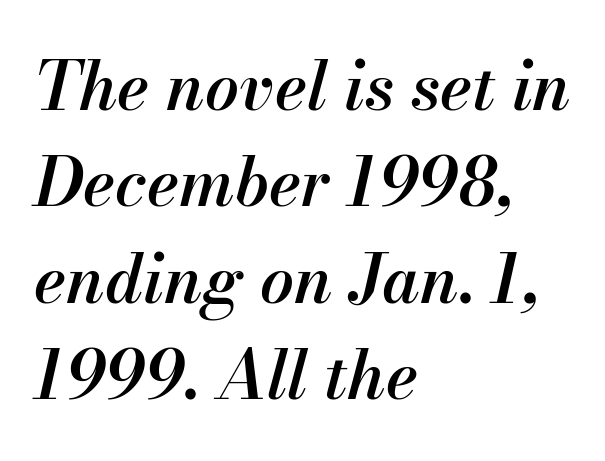
Compared with typical paragraphs, the rows here are spaced about the same. The ragged edge is on the right, which tells us the setting is flush left. This sample has the flowing, uneven cadence of proportional lettering. Heft: intermediate — a semibold.
